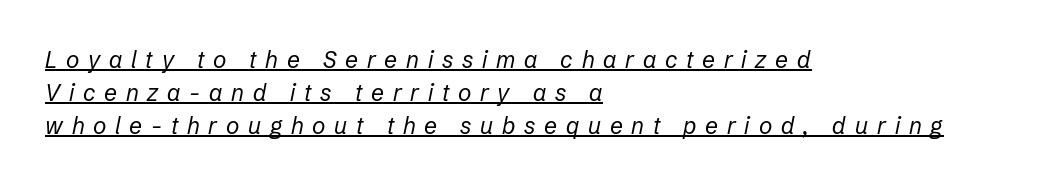
Q: Is the text bold? A: No.
Q: Is the text italic (slanted)? A: Yes, it leans right by about 12 degrees.
Q: Is the text underlined? A: Yes.
Q: How is the paragraph aligned? A: Left-aligned.
Q: Is the spacing between letters normal or unusually wide? A: Unusually wide.
Q: Is the spacing between lines tight, normal or loose? A: Normal.
